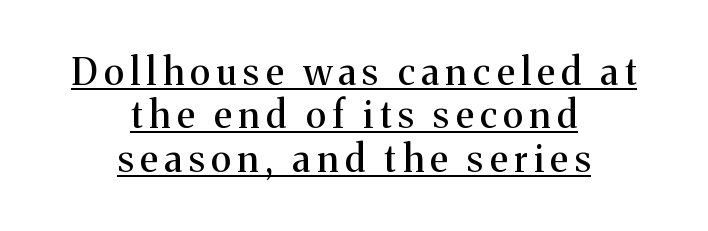
The image shows 37 px serif type, upright; set centered, line spacing 1.17x, underlined; medium stroke contrast and a medium x-height.
